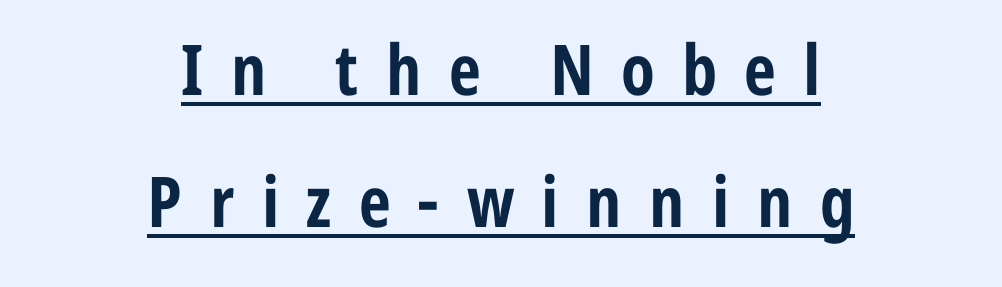
{"serif": "no", "italic": "no", "bold": "yes", "weight": "bold", "width": "condensed", "stroke_contrast": "low", "x_height": "medium", "monospaced": "no", "underline": "yes", "align": "center", "line_spacing_ratio": 1.88, "letter_spacing": "wide", "letter_spacing_em": 0.39, "glyph_px": 70}
